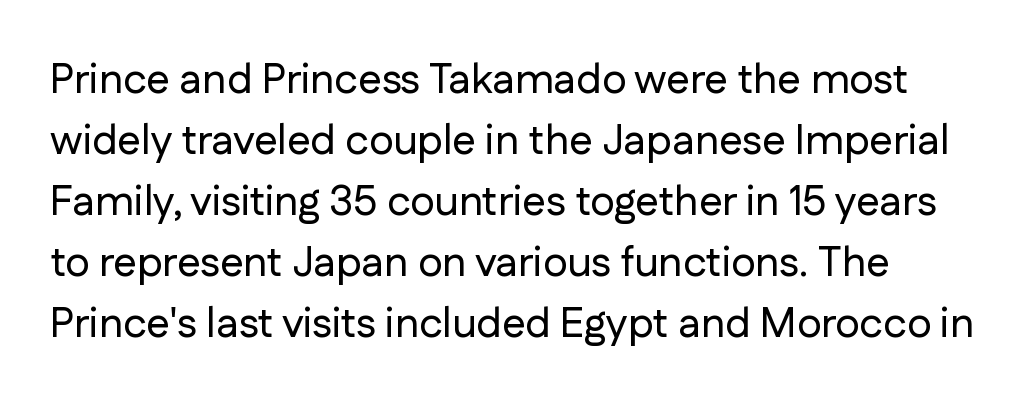
I'd call this a sans setting — the letters go barefoot. The lines sit at an ordinary, default distance from one another. Every stem runs plumb, perpendicular to the baseline. The letters sit at their default tracking, neither squeezed nor spread. Descenders hang freely into open space.
